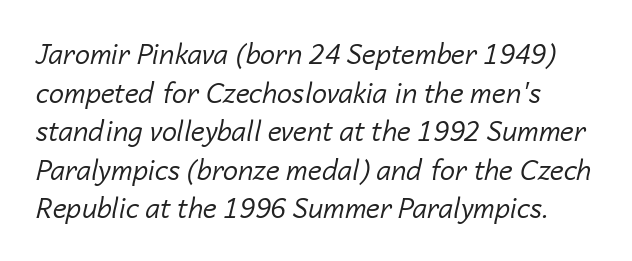
The image shows 27 px text type, italic (leaning right); set left-aligned, normal line spacing (1.43x), normal letter spacing, not underlined.
